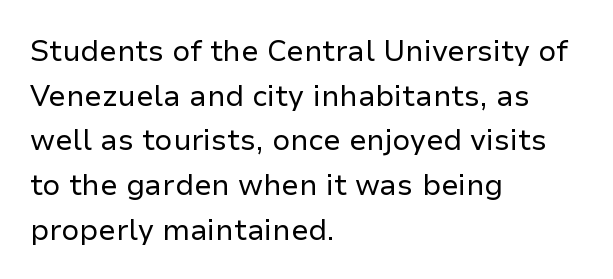
The image shows 29 px regular-weight sans-serif type, upright; set left-aligned, normal line spacing (1.54x), normal letter spacing, not underlined; low stroke contrast and a medium x-height.
